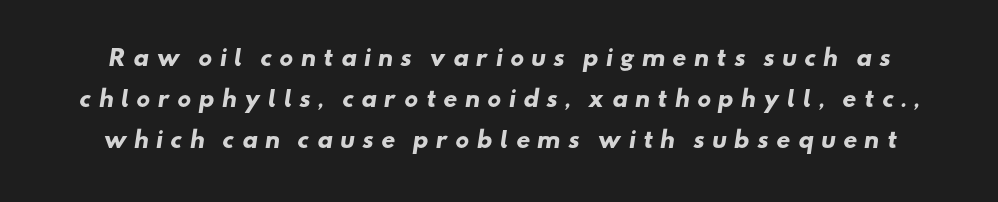
The image shows 22 px bold type; set line spacing 1.86x, unusually wide letter spacing (+0.31 em), not underlined.
